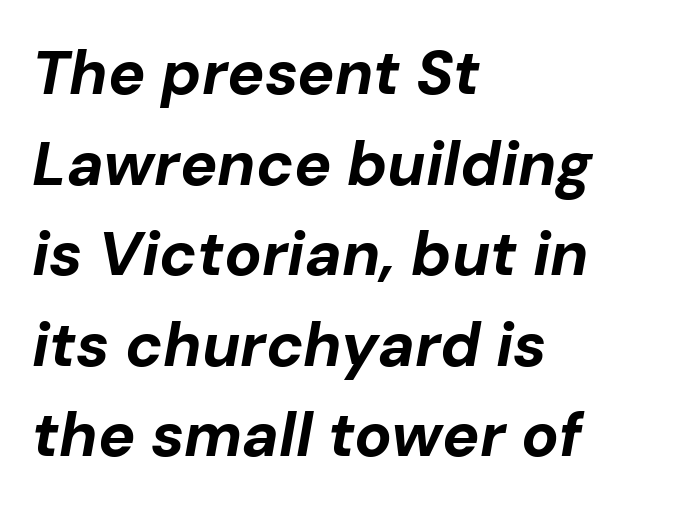
The whole block is typeset with a tilt. Teacher's note: observe the even left margin — that is flush-left alignment. What stands out about the letter spacing? Nothing — it is the standard amount. Character widths vary here, with narrow letters taking less room than wide ones. A dark, heavy texture on the line: the type is bold. The gap between lines stays unmarked.
